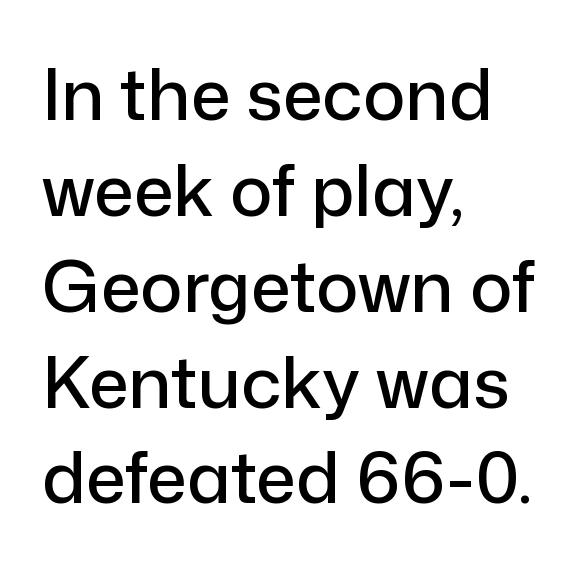
Looks like regular typesetting: each glyph gets only the width it needs. Type style note: lacks serifs. Underline: absent. Each line starts at the same left margin while the right side varies. The block of text has a typical density, with ordinary space between rows. The rendering keeps characters at their native spacing.
